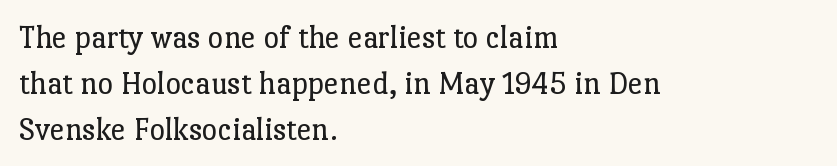
The image shows 33 px regular-weight serif type, upright; set left-aligned, normal line spacing (1.39x), normal letter spacing, not underlined; low stroke contrast and a medium x-height.
